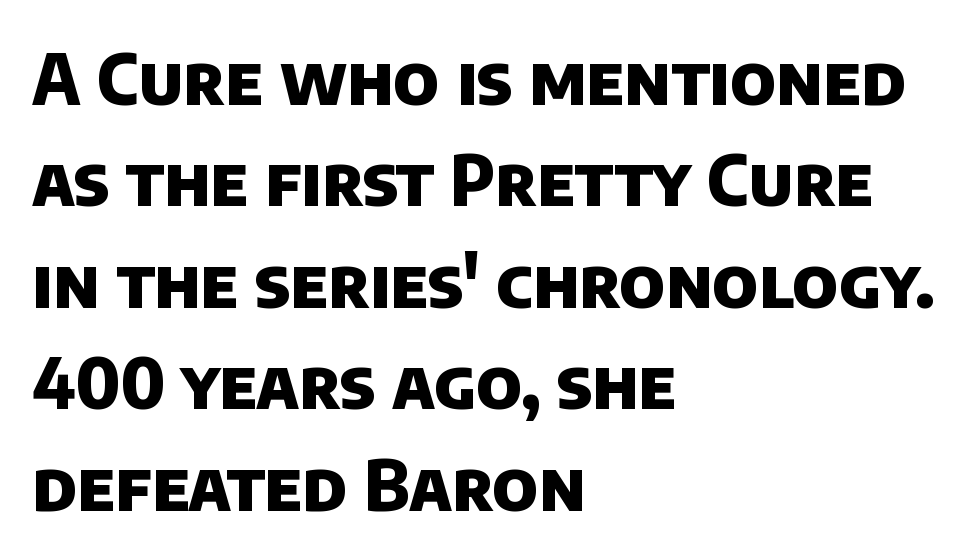
{"serif": "no", "bold": "yes", "weight": "heavy", "width": "normal", "stroke_contrast": "low", "x_height": "large", "monospaced": "no", "underline": "no", "align": "left", "line_spacing": "normal", "line_spacing_ratio": 1.45, "letter_spacing": "normal", "letter_spacing_em": 0.0, "glyph_px": 70}
